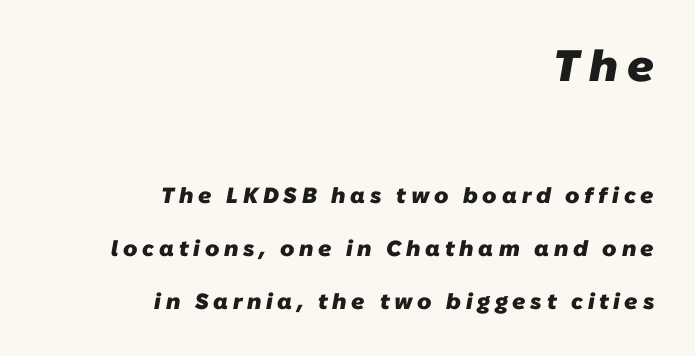
Q: Is the text bold? A: Yes.
Q: Is the typeface a serif or a sans-serif typeface? A: Sans-serif.
Q: Is the text underlined? A: No.
Q: How is the paragraph aligned? A: Right-aligned.
Q: Is the spacing between letters normal or unusually wide? A: Unusually wide.
Q: Is the spacing between lines tight, normal or loose? A: Loose.
Q: Which block of text is set in a larger size, the first (top) or the second (bottom)? A: The first (top) one.
Q: Width (condensed, normal, or wide)? A: Normal.
Q: Stroke contrast? A: Low.
Q: x-height? A: Medium.
Q: Monospaced? A: No.
